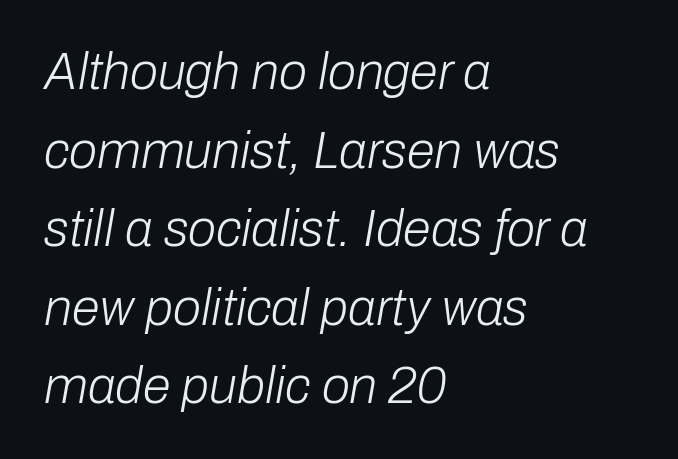
The specimen reads as italic at a glance. The letters advance in unequal steps, a hallmark of proportional type. This rendering leaves character spacing at its baseline value. The space between consecutive lines is moderate.
